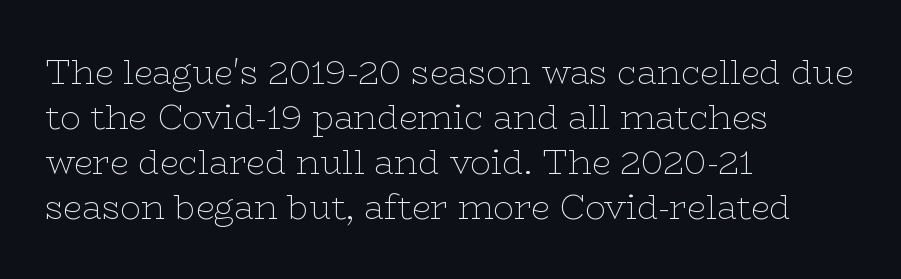
The image shows 34 px thin, wide serif type, upright; set left-aligned, normal line spacing (1.32x), normal letter spacing, not underlined; low stroke contrast and a medium x-height.
